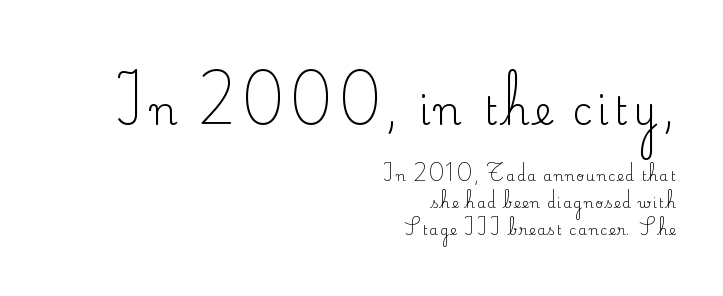
Q: Is the text bold? A: No.
Q: Is the text italic (slanted)? A: No, it is upright.
Q: Is the typeface a serif or a sans-serif typeface? A: Serif.
Q: Is the text underlined? A: No.
Q: How is the paragraph aligned? A: Right-aligned.
Q: Is the spacing between lines tight, normal or loose? A: Loose.
Q: Which block of text is set in a larger size, the first (top) or the second (bottom)? A: The first (top) one.
Q: Width (condensed, normal, or wide)? A: Normal.
Q: Stroke contrast? A: Medium.
Q: x-height? A: Small.
Q: Monospaced? A: No.
